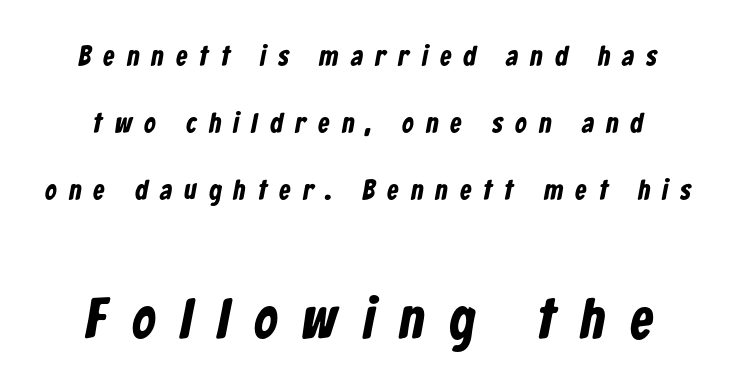
Q: Is the text bold? A: Yes.
Q: Is the typeface a serif or a sans-serif typeface? A: Sans-serif.
Q: Is the text underlined? A: No.
Q: Is the spacing between letters normal or unusually wide? A: Unusually wide.
Q: Is the spacing between lines tight, normal or loose? A: Loose.
Q: Which block of text is set in a larger size, the first (top) or the second (bottom)? A: The second (bottom) one.
Q: Width (condensed, normal, or wide)? A: Condensed.
Q: Stroke contrast? A: Low.
Q: x-height? A: Medium.
Q: Monospaced? A: No.
